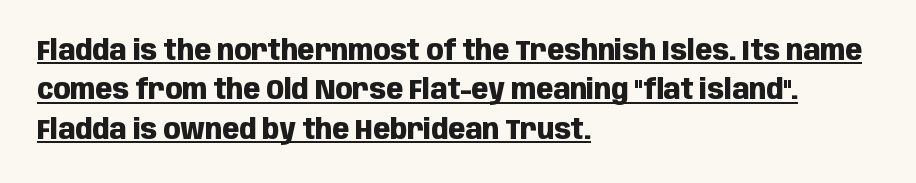
{"serif": "no", "italic": "no", "bold": "yes", "weight": "heavy", "width": "condensed", "stroke_contrast": "low", "x_height": "large", "monospaced": "no", "underline": "yes", "align": "left", "line_spacing": "normal", "line_spacing_ratio": 1.41, "letter_spacing": "normal", "letter_spacing_em": 0.0, "glyph_px": 28}
